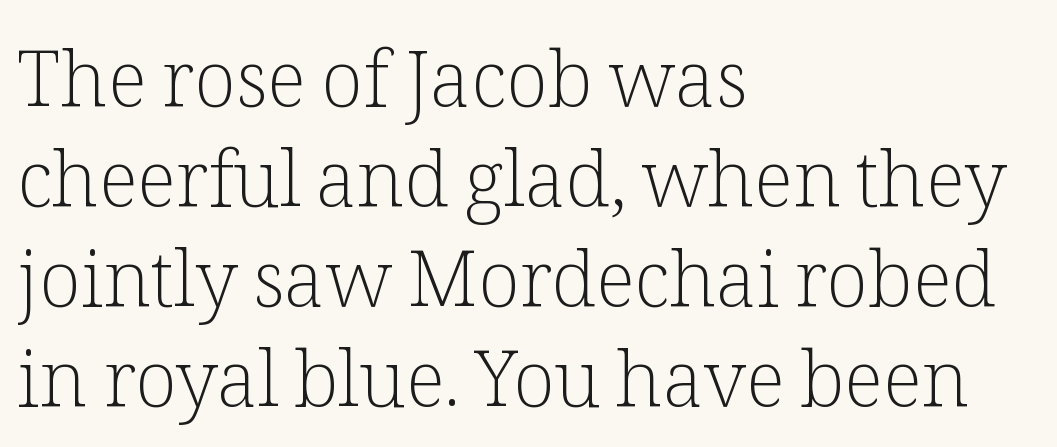
Q: Is the text bold? A: No.
Q: Is the text italic (slanted)? A: No, it is upright.
Q: Is the typeface a serif or a sans-serif typeface? A: Serif.
Q: Is the text underlined? A: No.
Q: How is the paragraph aligned? A: Left-aligned.
Q: Is the spacing between letters normal or unusually wide? A: Normal.
Q: Is the spacing between lines tight, normal or loose? A: Normal.
Q: Width (condensed, normal, or wide)? A: Normal.
Q: Stroke contrast? A: Low.
Q: x-height? A: Medium.
Q: Monospaced? A: No.
